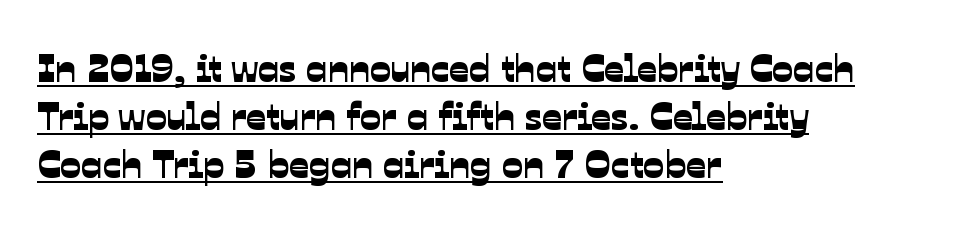
Q: Is the typeface a serif or a sans-serif typeface? A: Sans-serif.
Q: Is the text underlined? A: Yes.
Q: How is the paragraph aligned? A: Left-aligned.
Q: Is the spacing between letters normal or unusually wide? A: Normal.
Q: Width (condensed, normal, or wide)? A: Normal.
Q: Stroke contrast? A: Low.
Q: x-height? A: Medium.
Q: Monospaced? A: No.
